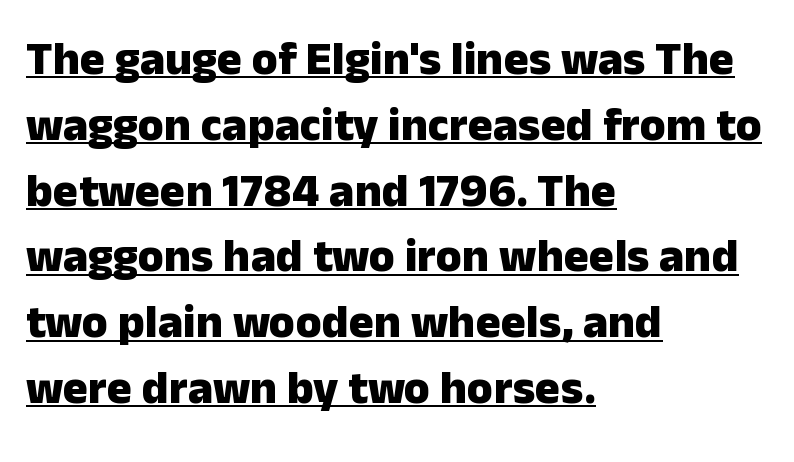
Q: Is the text bold? A: Yes.
Q: Is the text italic (slanted)? A: No, it is upright.
Q: Is the typeface a serif or a sans-serif typeface? A: Sans-serif.
Q: Is the text underlined? A: Yes.
Q: How is the paragraph aligned? A: Left-aligned.
Q: Is the spacing between letters normal or unusually wide? A: Normal.
Q: Is the spacing between lines tight, normal or loose? A: Normal.
Q: Width (condensed, normal, or wide)? A: Normal.
Q: Stroke contrast? A: Low.
Q: x-height? A: Medium.
Q: Monospaced? A: No.
